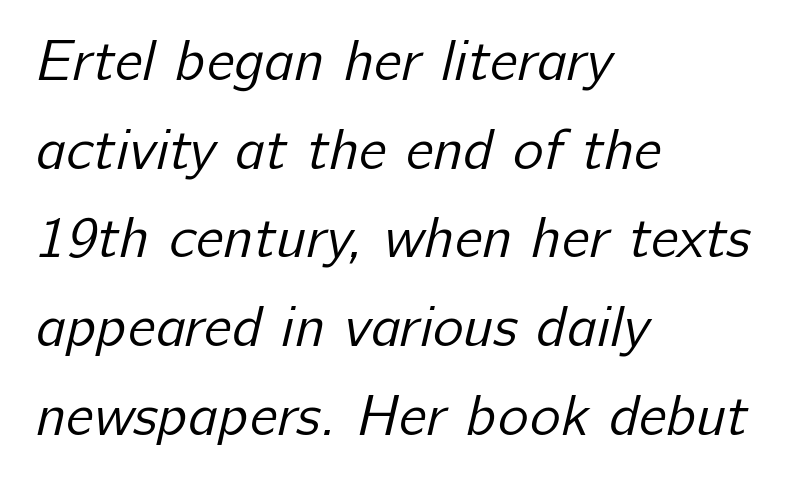
Q: Is the text bold? A: No.
Q: Is the typeface a serif or a sans-serif typeface? A: Sans-serif.
Q: Is the text underlined? A: No.
Q: How is the paragraph aligned? A: Left-aligned.
Q: Is the spacing between letters normal or unusually wide? A: Normal.
Q: Is the spacing between lines tight, normal or loose? A: Normal.
Q: Width (condensed, normal, or wide)? A: Normal.
Q: Stroke contrast? A: Low.
Q: x-height? A: Medium.
Q: Monospaced? A: No.
